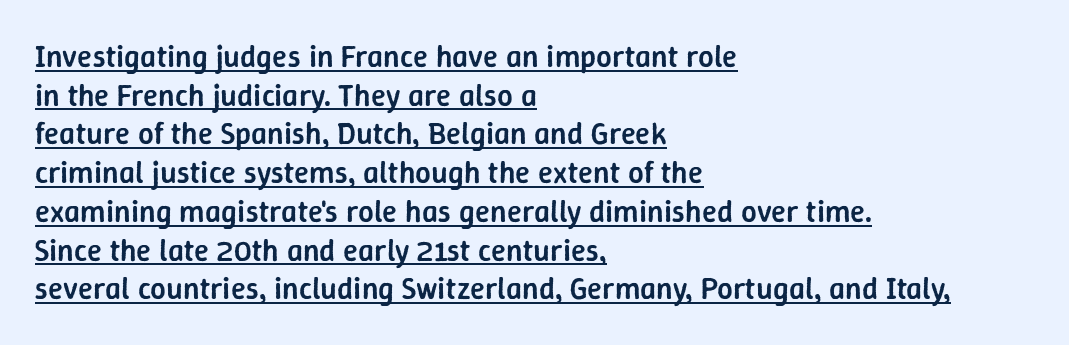
The image shows 31 px semibold sans-serif type, upright; set left-aligned, normal line spacing (1.25x), normal letter spacing, underlined; low stroke contrast and a medium x-height.
